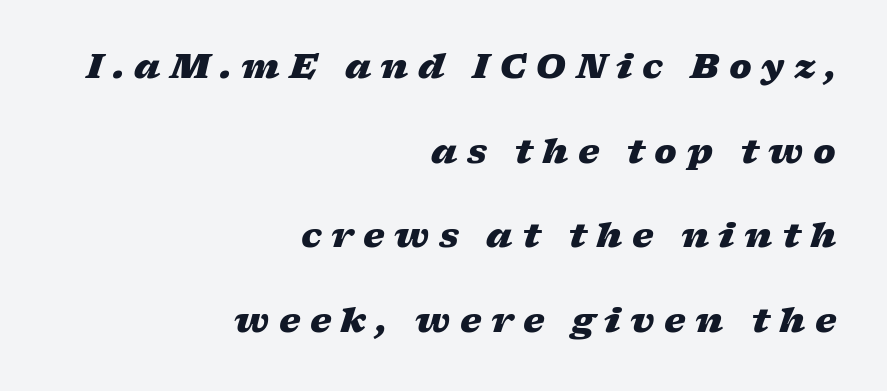
Whoever set this chose breathing room over compactness in the vertical rhythm. Line ends are locked; line starts wander. How heavy is the stroke? Heavy — this is a bold. Rule under the text: the space is simply empty. An italicized treatment has been applied to the whole sample.
